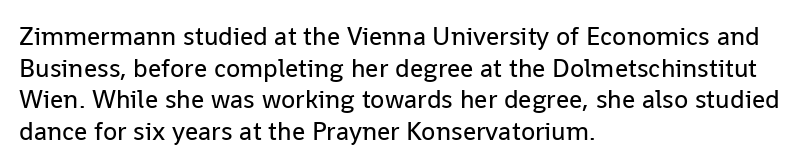
{"italic": "no", "bold": "no", "underline": "no", "align": "left", "line_spacing_ratio": 1.22, "letter_spacing": "normal", "letter_spacing_em": 0.0, "glyph_px": 26}
